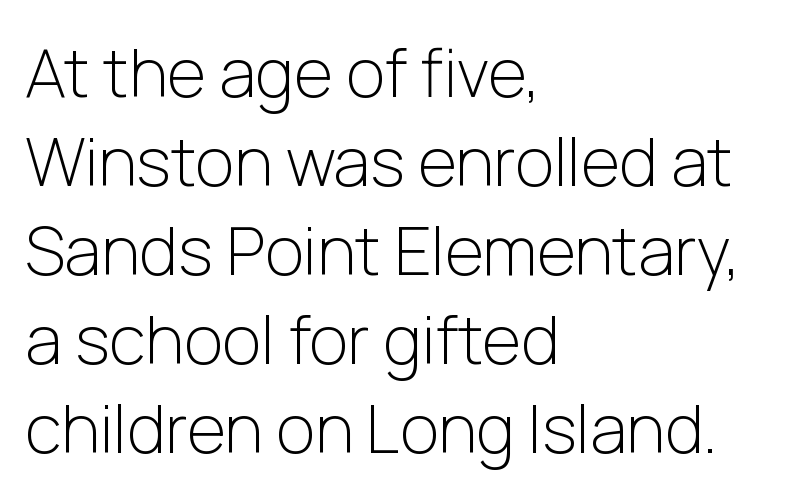
{"serif": "no", "italic": "no", "bold": "no", "weight": "light", "width": "normal", "stroke_contrast": "low", "x_height": "medium", "monospaced": "no", "underline": "no", "align": "left", "line_spacing": "normal", "line_spacing_ratio": 1.33, "letter_spacing": "normal", "letter_spacing_em": 0.0, "glyph_px": 67}
